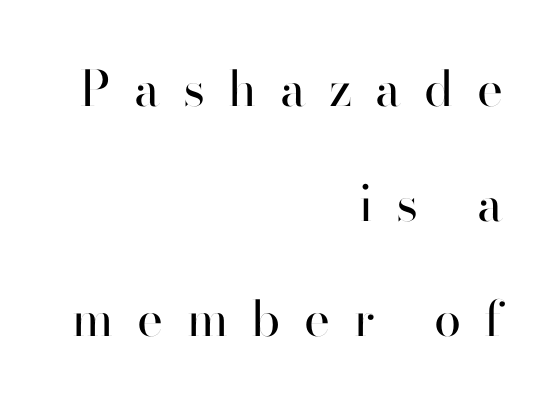
The image shows 49 px regular-weight sans-serif type, upright; set right-aligned, loose line spacing (2.35x), unusually wide letter spacing (+0.48 em), not underlined; high stroke contrast and a small x-height.
